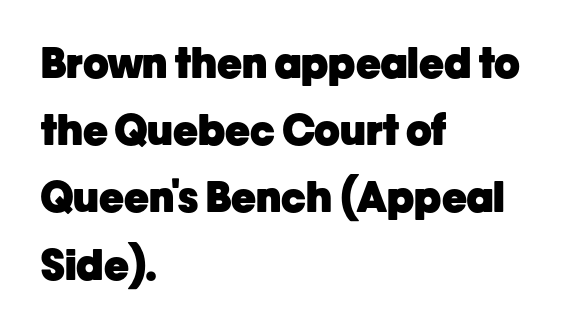
Q: Is the text bold? A: Yes.
Q: Is the text italic (slanted)? A: No, it is upright.
Q: Is the typeface a serif or a sans-serif typeface? A: Sans-serif.
Q: Is the text underlined? A: No.
Q: How is the paragraph aligned? A: Left-aligned.
Q: Is the spacing between letters normal or unusually wide? A: Normal.
Q: Is the spacing between lines tight, normal or loose? A: Normal.
Q: Width (condensed, normal, or wide)? A: Normal.
Q: Stroke contrast? A: Low.
Q: x-height? A: Medium.
Q: Monospaced? A: No.
